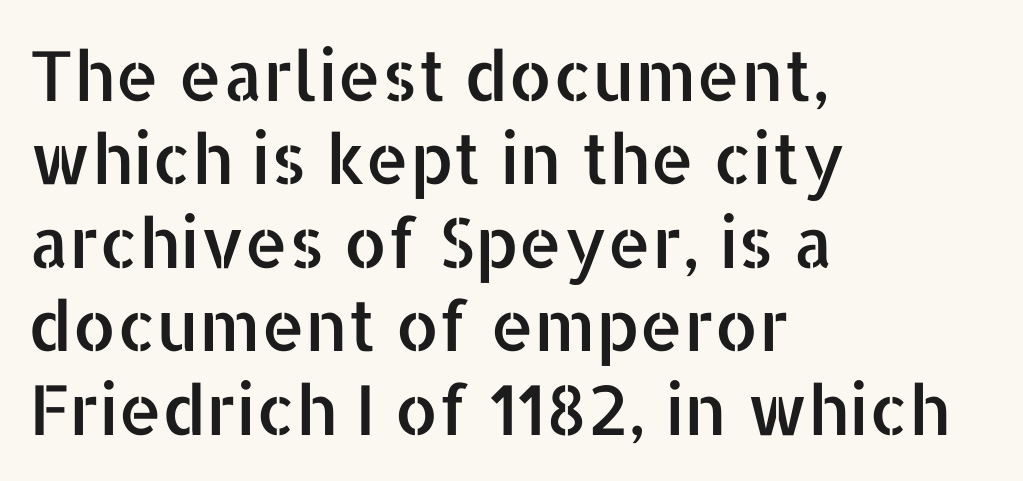
{"serif": "no", "italic": "no", "width": "normal", "stroke_contrast": "low", "x_height": "medium", "monospaced": "no", "underline": "no", "align": "left", "line_spacing_ratio": 1.21, "letter_spacing": "normal", "letter_spacing_em": 0.0, "glyph_px": 69}
